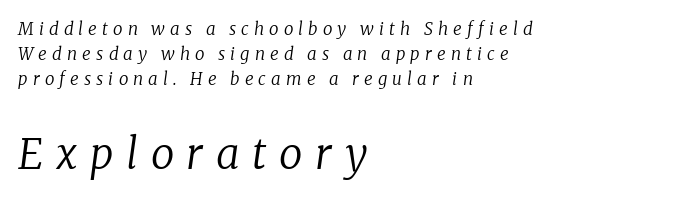
{"serif": "yes", "italic": "yes", "lean": "right", "slant_degrees": 8, "bold": "no", "weight": "regular", "width": "normal", "stroke_contrast": "low", "x_height": "medium", "monospaced": "no", "underline": "no", "align": "left", "line_spacing": "normal", "line_spacing_ratio": 1.48, "letter_spacing": "wide", "letter_spacing_em": 0.3, "larger_block": "second", "size_ratio": 2.47, "glyph_px": 42}
